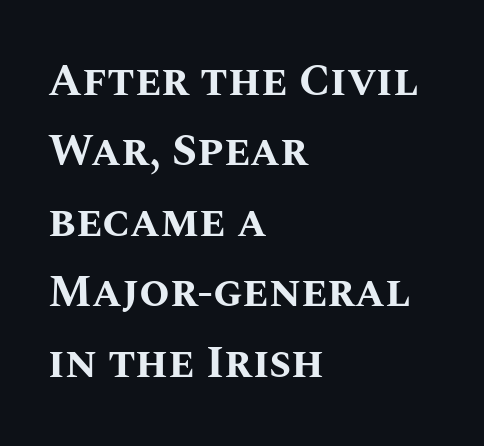
The image shows 44 px bold type, upright; set left-aligned, normal line spacing (1.6x), normal letter spacing, not underlined; medium stroke contrast and a large x-height.
